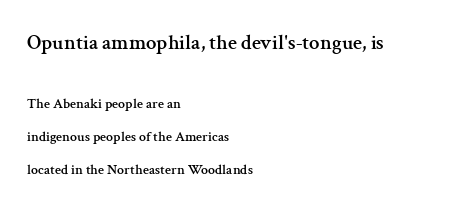
{"italic": "no", "underline": "no", "align": "left", "line_spacing": "loose", "line_spacing_ratio": 2.36, "letter_spacing": "normal", "letter_spacing_em": 0.0, "larger_block": "first", "size_ratio": 1.5, "glyph_px": 21}
